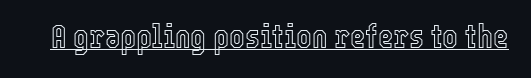
The image shows 33 px condensed type, upright; set normal letter spacing, underlined; a medium x-height.
